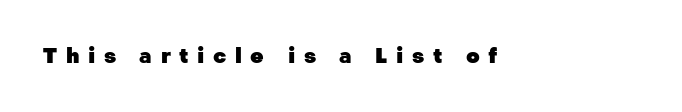
{"italic": "no", "bold": "yes", "underline": "no", "letter_spacing": "wide", "letter_spacing_em": 0.41, "glyph_px": 21}
